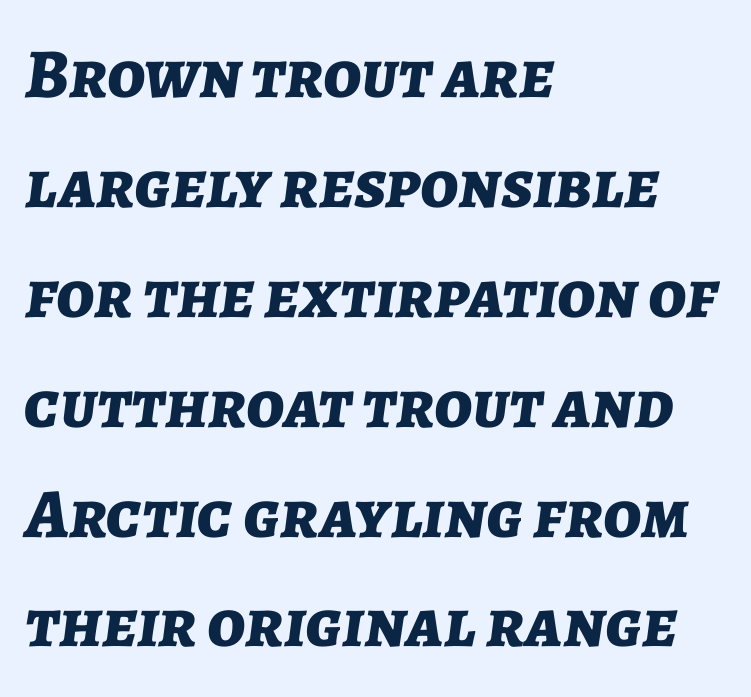
{"italic": "yes", "lean": "right", "slant_degrees": 7, "bold": "yes", "weight": "bold", "width": "normal", "stroke_contrast": "low", "x_height": "medium", "monospaced": "no", "underline": "no", "align": "left", "line_spacing": "normal", "line_spacing_ratio": 1.57, "letter_spacing": "normal", "letter_spacing_em": 0.0, "glyph_px": 70}
